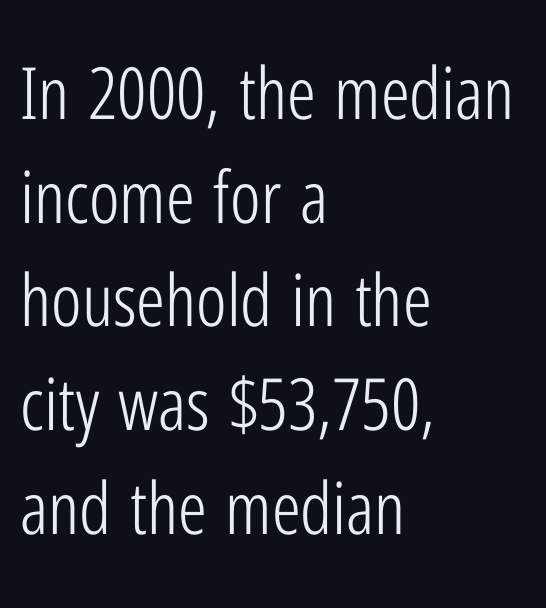
The typeface has the unassuming heft of standard copy or less. All the whitespace from short lines collects on the right. How are the letters spaced? Ordinarily, with no added tracking. A typesetter would call this leading conventional body-copy spacing.
